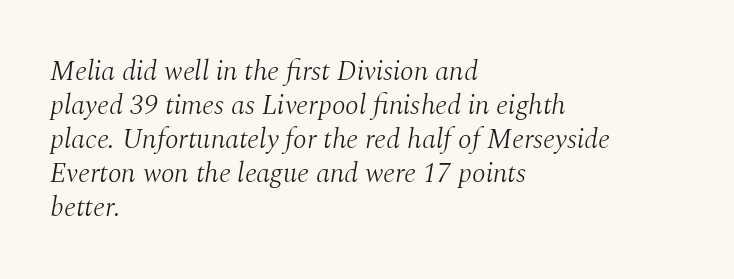
Q: Is the text bold? A: No.
Q: Is the text italic (slanted)? A: Yes, it leans right by about 10 degrees.
Q: Is the typeface a serif or a sans-serif typeface? A: Serif.
Q: Is the text underlined? A: No.
Q: How is the paragraph aligned? A: Left-aligned.
Q: Is the spacing between letters normal or unusually wide? A: Normal.
Q: Width (condensed, normal, or wide)? A: Normal.
Q: Stroke contrast? A: Medium.
Q: x-height? A: Medium.
Q: Monospaced? A: No.
